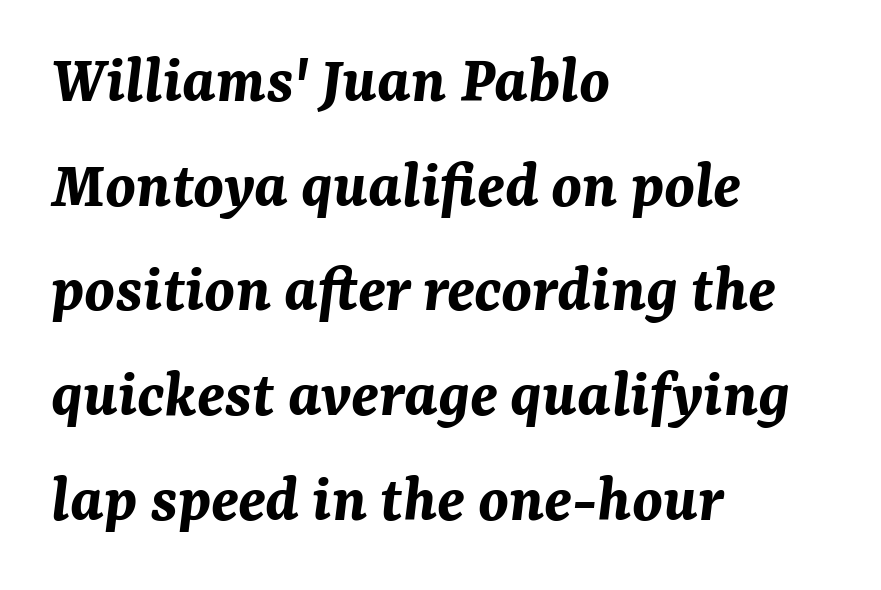
Q: Is the text bold? A: Yes.
Q: Is the text italic (slanted)? A: Yes, it leans right by about 7 degrees.
Q: Is the text underlined? A: No.
Q: How is the paragraph aligned? A: Left-aligned.
Q: Is the spacing between letters normal or unusually wide? A: Normal.
Q: Is the spacing between lines tight, normal or loose? A: Normal.
Q: Width (condensed, normal, or wide)? A: Normal.
Q: Stroke contrast? A: Medium.
Q: x-height? A: Medium.
Q: Monospaced? A: No.
